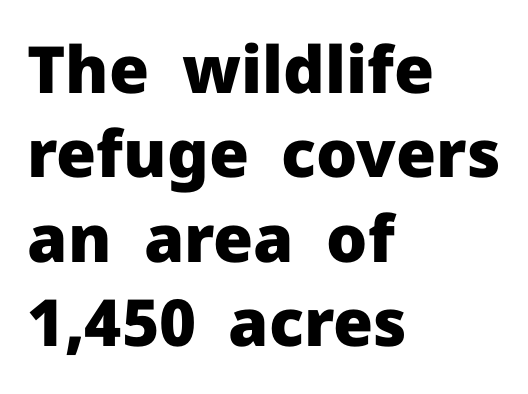
The image shows 65 px heavy sans-serif type, upright; set left-aligned, normal line spacing (1.3x), normal letter spacing, not underlined; low stroke contrast and a medium x-height.
